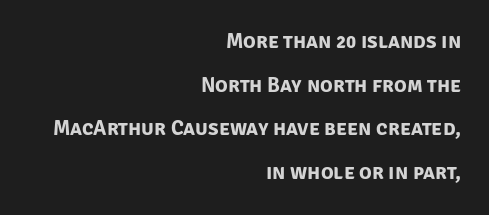
Beneath every word, the page is bare. Does the weight exceed regular? Yes, all the way to bold. Compared with typical paragraphs, the rows here are farther apart. Typeset ragged left — the right edge is the straight one. Is the letter spacing exaggerated? No — it looks like the ordinary default.
